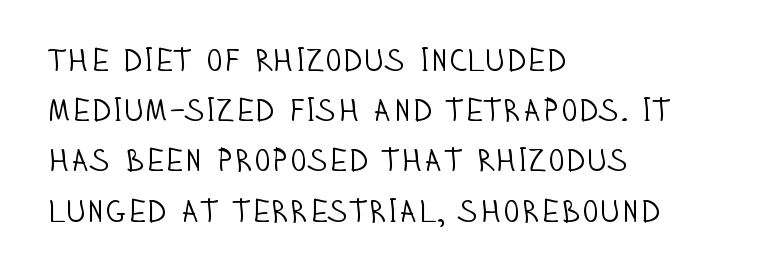
Q: Is the text bold? A: No.
Q: Is the text italic (slanted)? A: No, it is upright.
Q: Is the typeface a serif or a sans-serif typeface? A: Sans-serif.
Q: Is the text underlined? A: No.
Q: How is the paragraph aligned? A: Left-aligned.
Q: Is the spacing between letters normal or unusually wide? A: Normal.
Q: Is the spacing between lines tight, normal or loose? A: Normal.
Q: Width (condensed, normal, or wide)? A: Condensed.
Q: Stroke contrast? A: Low.
Q: x-height? A: Large.
Q: Monospaced? A: No.
